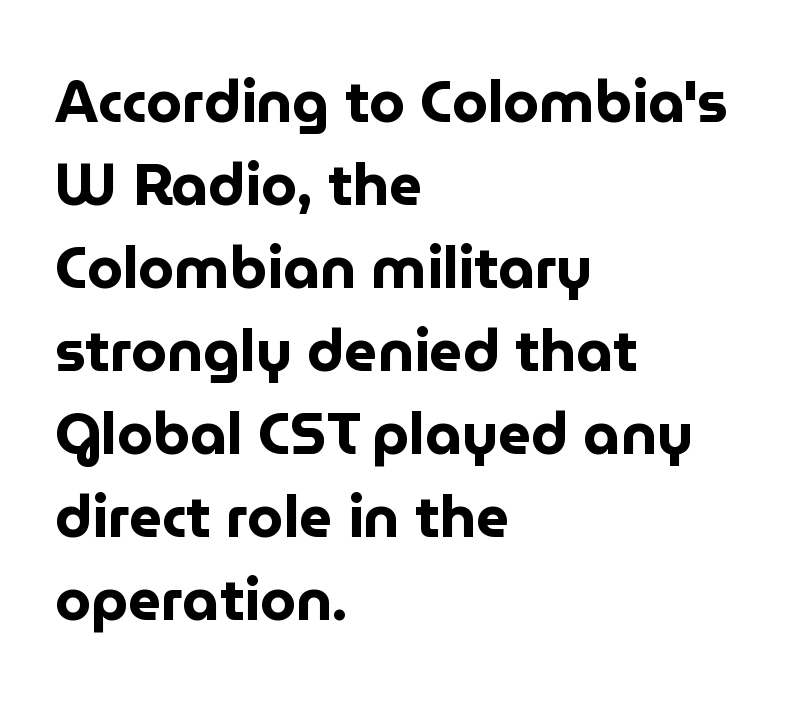
{"serif": "no", "italic": "no", "bold": "yes", "weight": "bold", "width": "normal", "stroke_contrast": "low", "x_height": "medium", "monospaced": "no", "underline": "no", "align": "left", "line_spacing": "normal", "line_spacing_ratio": 1.43, "letter_spacing": "normal", "letter_spacing_em": 0.0, "glyph_px": 58}
